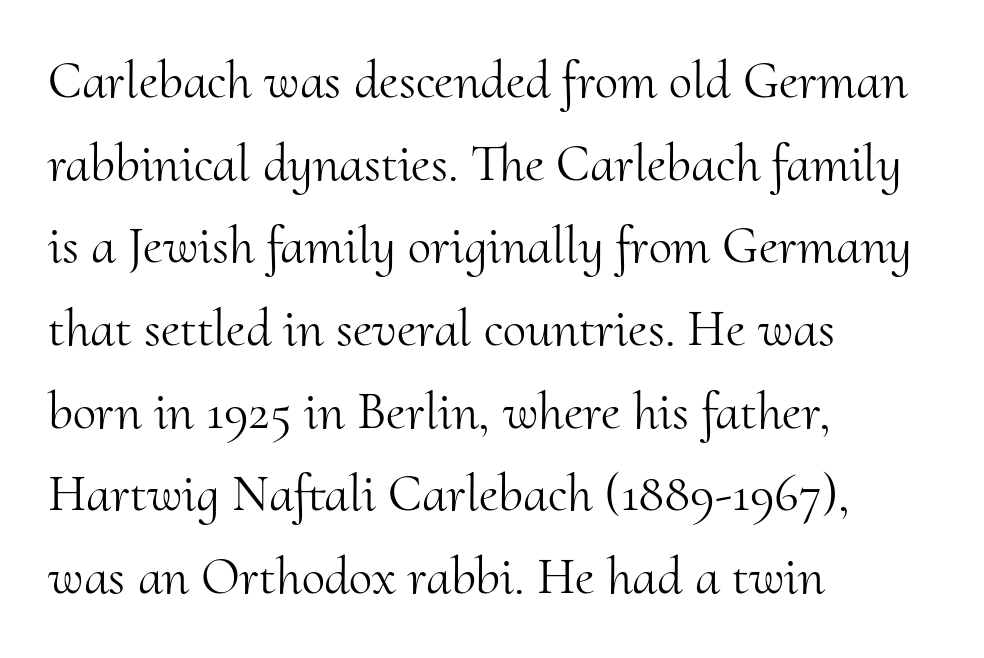
{"serif": "yes", "italic": "no", "bold": "no", "weight": "light", "width": "normal", "stroke_contrast": "medium", "x_height": "small", "monospaced": "no", "underline": "no", "align": "left", "line_spacing": "normal", "line_spacing_ratio": 1.56, "letter_spacing": "normal", "letter_spacing_em": 0.0, "glyph_px": 53}
